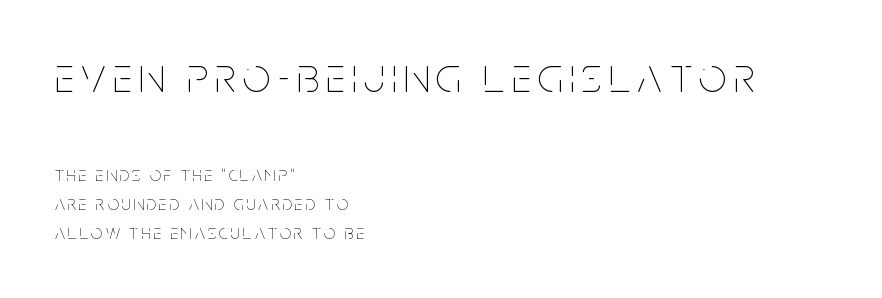
{"italic": "no", "bold": "no", "weight": "thin", "width": "condensed", "stroke_contrast": "low", "x_height": "large", "monospaced": "no", "underline": "no", "align": "left", "line_spacing": "normal", "line_spacing_ratio": 1.46, "larger_block": "first", "size_ratio": 2.45, "glyph_px": 49}
